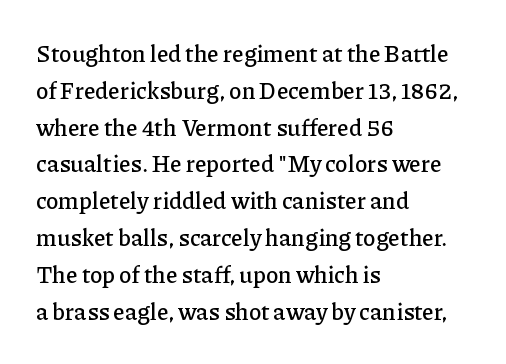
Q: Is the text italic (slanted)? A: No, it is upright.
Q: Is the text underlined? A: No.
Q: How is the paragraph aligned? A: Left-aligned.
Q: Is the spacing between letters normal or unusually wide? A: Normal.
Q: Is the spacing between lines tight, normal or loose? A: Normal.
